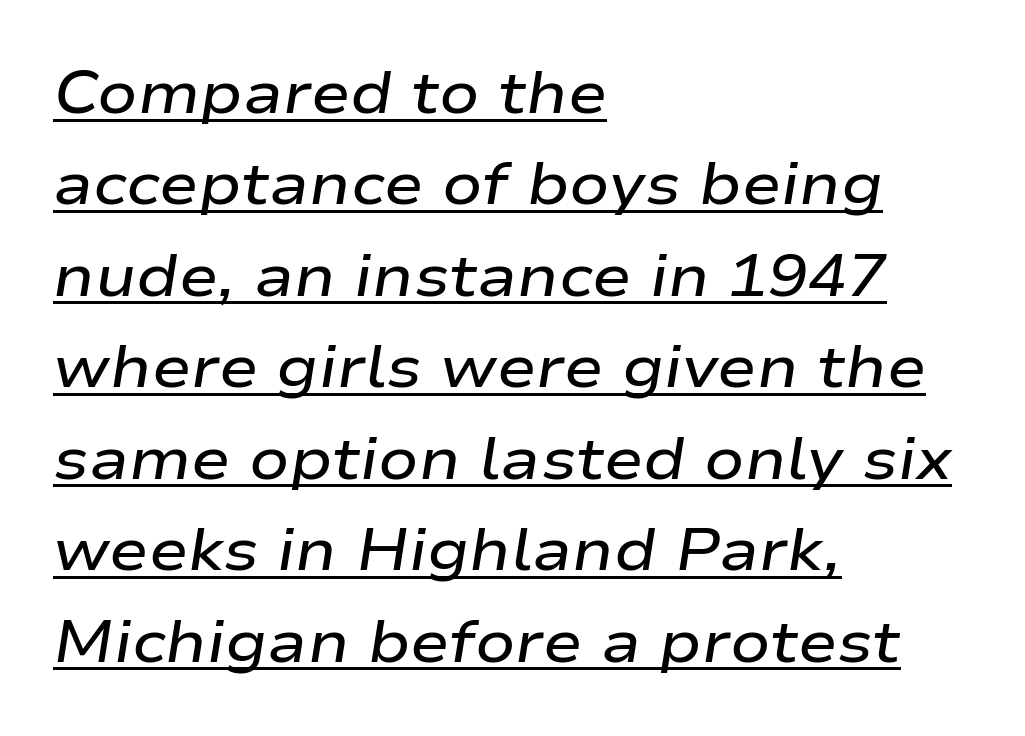
{"italic": "yes", "lean": "right", "slant_degrees": 9, "bold": "semi", "weight": "semibold", "width": "wide", "stroke_contrast": "low", "x_height": "medium", "monospaced": "no", "underline": "yes", "align": "left", "line_spacing": "normal", "line_spacing_ratio": 1.55, "letter_spacing": "normal", "letter_spacing_em": 0.0, "glyph_px": 59}
